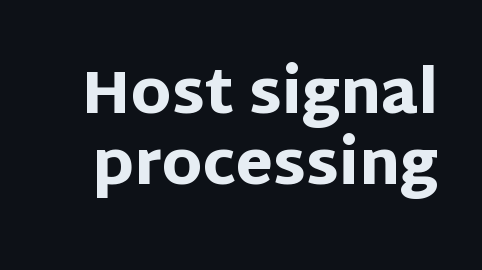
Q: Is the text bold? A: Yes.
Q: Is the text italic (slanted)? A: No, it is upright.
Q: Is the typeface a serif or a sans-serif typeface? A: Sans-serif.
Q: Is the text underlined? A: No.
Q: Is the spacing between letters normal or unusually wide? A: Normal.
Q: Width (condensed, normal, or wide)? A: Normal.
Q: Stroke contrast? A: Low.
Q: x-height? A: Large.
Q: Monospaced? A: No.
